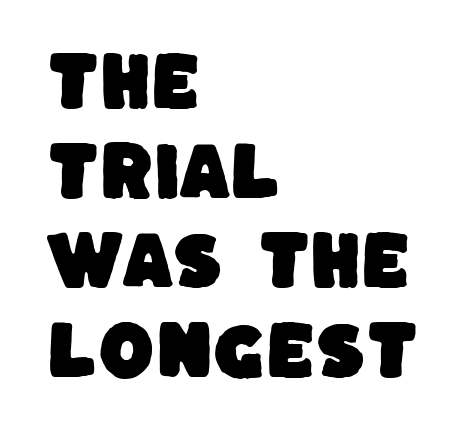
Glance below the letters and you will spot only blank space. Reading down the block, your eye returns to a fixed left position each line. The letters sit at their default tracking, neither squeezed nor spread. This rendering employs a face without finishing strokes, i.e., a sans-serif. A normal amount of white space separates one row of letters from the next. Do the characters align in a grid? No, the font is proportional.
